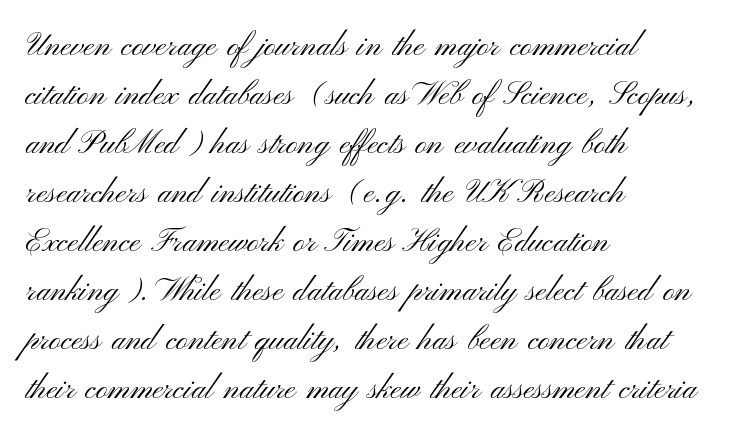
{"serif": "no", "bold": "no", "weight": "light", "width": "wide", "stroke_contrast": "medium", "x_height": "small", "monospaced": "no", "underline": "no", "align": "left", "line_spacing": "normal", "line_spacing_ratio": 1.53, "letter_spacing": "normal", "letter_spacing_em": 0.0, "glyph_px": 32}
